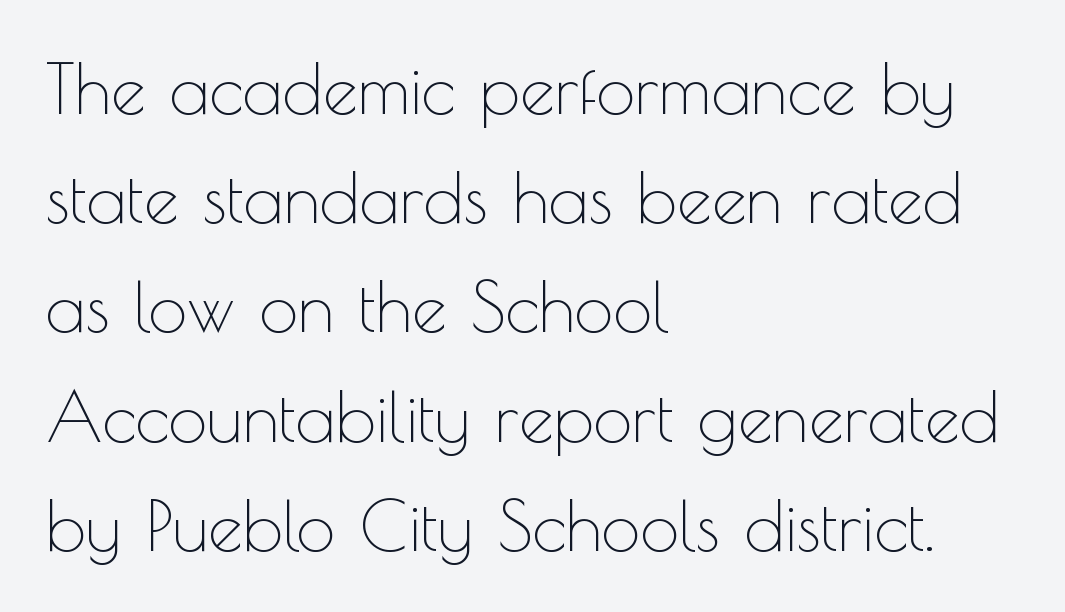
Q: Is the text bold? A: No.
Q: Is the text italic (slanted)? A: No, it is upright.
Q: Is the typeface a serif or a sans-serif typeface? A: Sans-serif.
Q: Is the text underlined? A: No.
Q: How is the paragraph aligned? A: Left-aligned.
Q: Is the spacing between letters normal or unusually wide? A: Normal.
Q: Is the spacing between lines tight, normal or loose? A: Normal.
Q: Width (condensed, normal, or wide)? A: Normal.
Q: x-height? A: Small.
Q: Monospaced? A: No.
